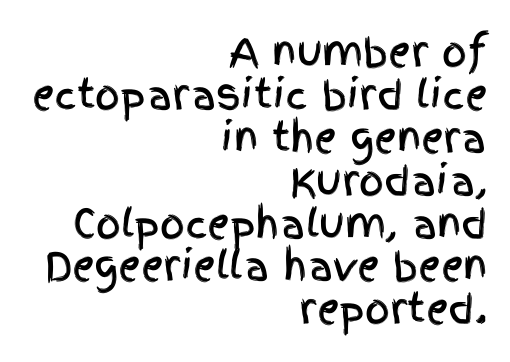
The line texture is even and compact thanks to regular tracking. These lines are composed in type without serifs. Any mark beneath the type? The region is blank. Character widths vary here, with narrow letters taking less room than wide ones. In CSS terms this would be text-align: right.
